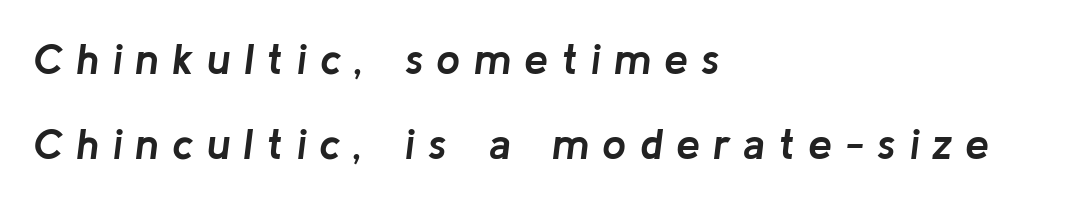
{"italic": "yes", "lean": "right", "slant_degrees": 8, "bold": "yes", "weight": "semibold", "width": "normal", "stroke_contrast": "low", "x_height": "medium", "monospaced": "no", "underline": "no", "align": "left", "line_spacing": "loose", "line_spacing_ratio": 1.98, "letter_spacing": "wide", "letter_spacing_em": 0.3, "glyph_px": 43}
